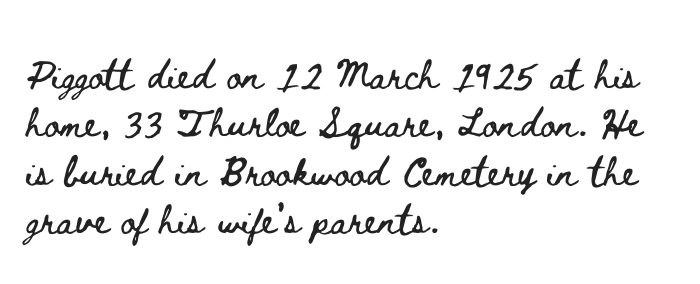
Normally led — the rows are evenly, conventionally spaced. Every row of glyphs begins at an identical x-position on the left. No extra tracking has been applied to these lines. Is this a fixed-width face? No — the glyphs have proportional, varying widths.
